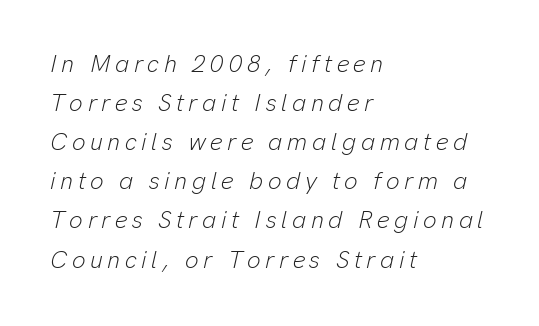
{"italic": "yes", "lean": "right", "slant_degrees": 13, "bold": "no", "underline": "no", "align": "left", "line_spacing": "normal", "line_spacing_ratio": 1.63, "glyph_px": 24}
